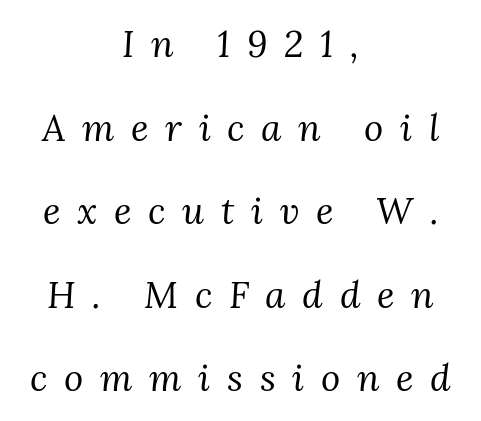
Q: Is the text bold? A: No.
Q: Is the text italic (slanted)? A: Yes, it leans right by about 3 degrees.
Q: Is the typeface a serif or a sans-serif typeface? A: Serif.
Q: Is the text underlined? A: No.
Q: How is the paragraph aligned? A: Centered.
Q: Is the spacing between letters normal or unusually wide? A: Unusually wide.
Q: Is the spacing between lines tight, normal or loose? A: Loose.
Q: Width (condensed, normal, or wide)? A: Normal.
Q: Stroke contrast? A: Medium.
Q: x-height? A: Medium.
Q: Monospaced? A: No.
